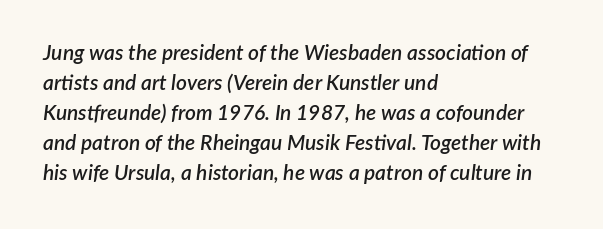
{"italic": "yes", "lean": "right", "slant_degrees": 7, "bold": "semi", "underline": "no", "align": "left", "line_spacing": "normal", "line_spacing_ratio": 1.43, "letter_spacing": "normal", "letter_spacing_em": 0.0, "glyph_px": 21}
